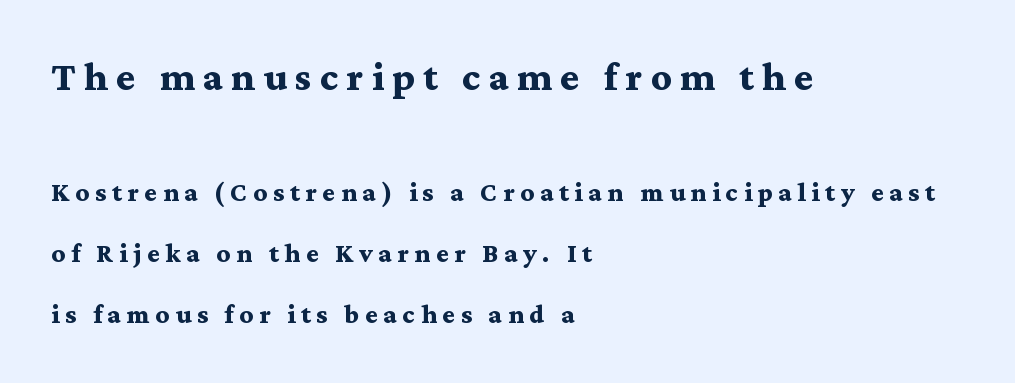
Bigger letters appear in the top chunk; the bottom chunk is reduced. Words float on clear page, feet unadorned. Look at the tracking — it's clearly loosened, letters drifting apart. Think of a printed novel: that variable character pitch is what you see here. Characters remain perfectly vertical along every line.
